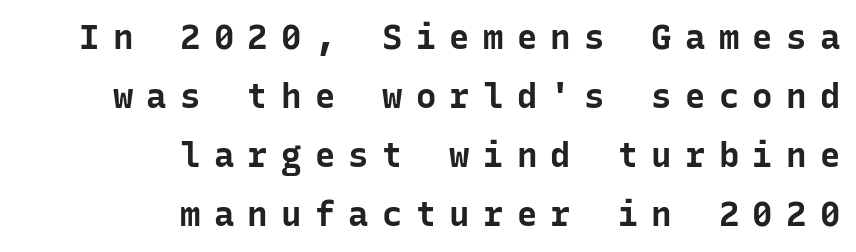
{"serif": "no", "italic": "no", "bold": "yes", "weight": "bold", "width": "normal", "stroke_contrast": "low", "x_height": "medium", "monospaced": "yes", "underline": "no", "align": "right", "line_spacing_ratio": 1.74, "letter_spacing": "wide", "letter_spacing_em": 0.39, "glyph_px": 34}
